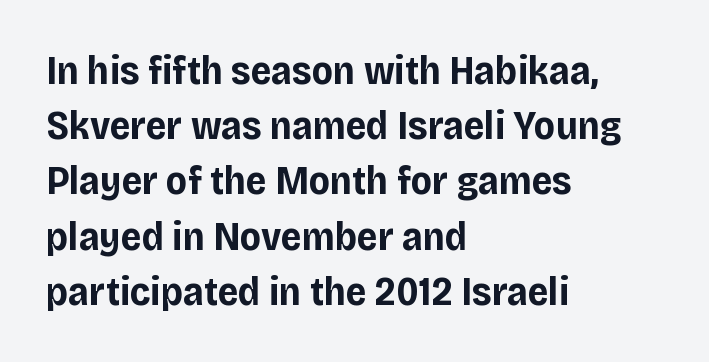
If you measured baseline to baseline, you'd find a middling distance. Plain, unruled lines of type. The ragged edge is on the right, which tells us the setting is flush left. This sample uses an upright cut, with every glyph sitting square on the baseline. The letterforms sit shoulder to shoulder at normal distance.
